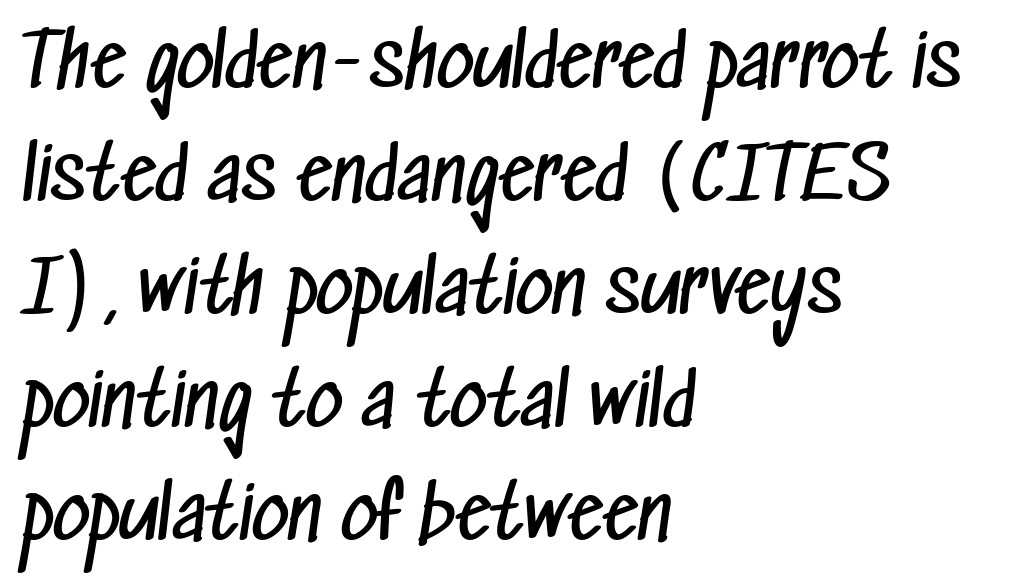
Q: Is the text bold? A: No.
Q: Is the typeface a serif or a sans-serif typeface? A: Sans-serif.
Q: Is the text underlined? A: No.
Q: How is the paragraph aligned? A: Left-aligned.
Q: Is the spacing between letters normal or unusually wide? A: Normal.
Q: Is the spacing between lines tight, normal or loose? A: Normal.
Q: Width (condensed, normal, or wide)? A: Condensed.
Q: Stroke contrast? A: Low.
Q: x-height? A: Medium.
Q: Monospaced? A: No.
